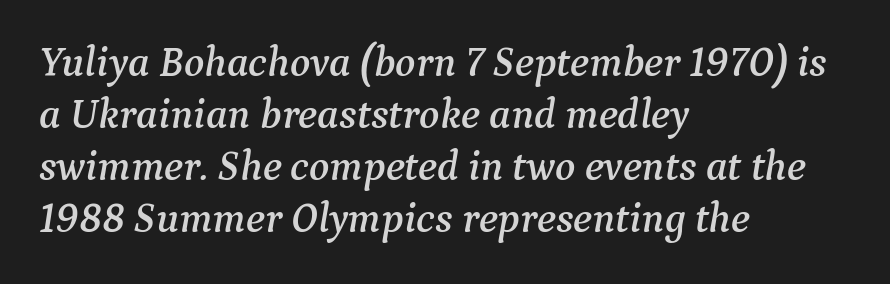
{"serif": "yes", "italic": "yes", "lean": "right", "slant_degrees": 9, "width": "normal", "stroke_contrast": "medium", "x_height": "medium", "monospaced": "no", "underline": "no", "align": "left", "line_spacing_ratio": 1.24, "letter_spacing": "normal", "letter_spacing_em": 0.0, "glyph_px": 42}
